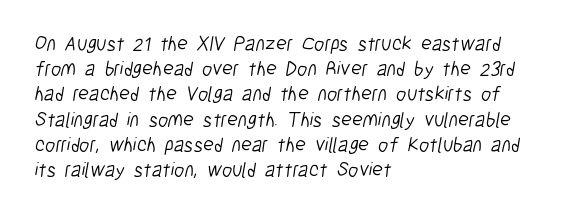
The image shows 20 px text type; set left-aligned, normal line spacing (1.26x), normal letter spacing, not underlined.
